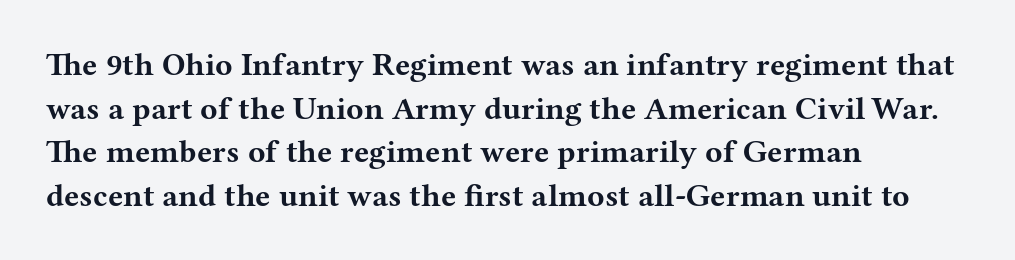
The image shows 32 px bold, wide serif type, upright; set left-aligned, normal line spacing (1.36x), normal letter spacing, not underlined; medium stroke contrast and a medium x-height.
